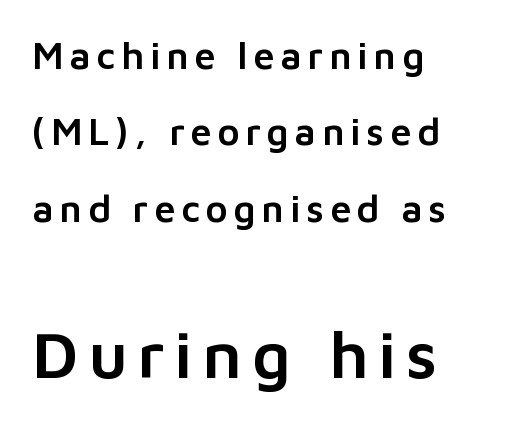
The type sits square on the baseline with zero lean. Descenders are the only things crossing below the line. Where is the straight margin? On the left. You could not count columns in this text — the font is proportionally spaced. The emphasis by scale lands on block number two, below.
